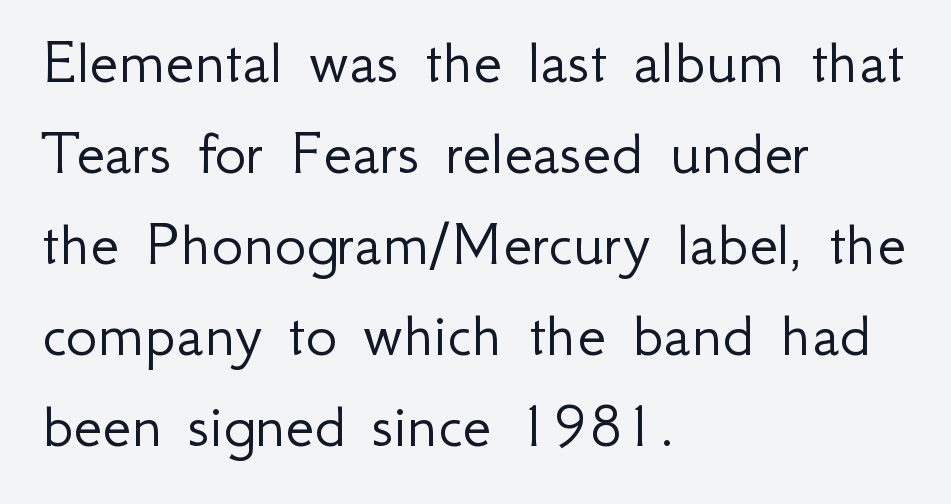
{"serif": "no", "italic": "no", "bold": "no", "weight": "light", "width": "normal", "stroke_contrast": "low", "x_height": "small", "monospaced": "no", "underline": "no", "align": "left", "line_spacing": "normal", "line_spacing_ratio": 1.38, "letter_spacing": "normal", "letter_spacing_em": 0.0, "glyph_px": 66}
